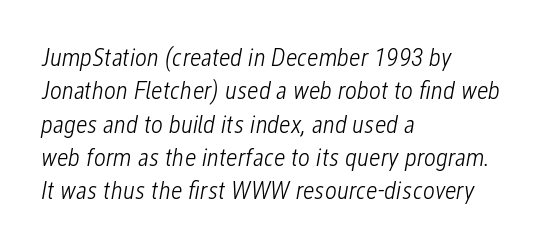
The image shows 26 px text type, italic (leaning right); set left-aligned, normal line spacing (1.28x), normal letter spacing, not underlined.
